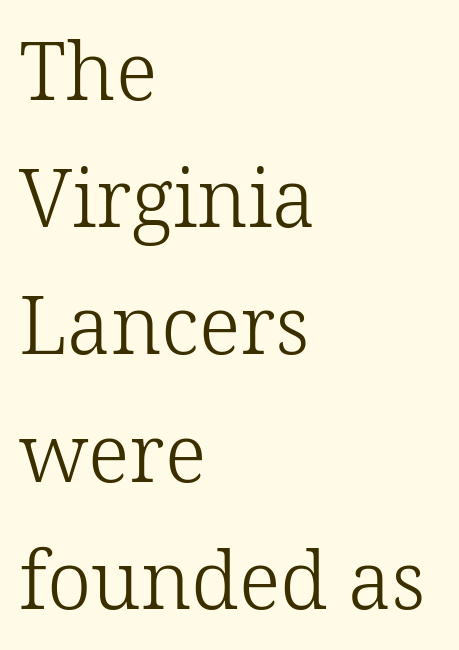
The image shows 80 px light serif type, upright; set left-aligned, normal line spacing (1.59x), normal letter spacing, not underlined; low stroke contrast and a medium x-height.
